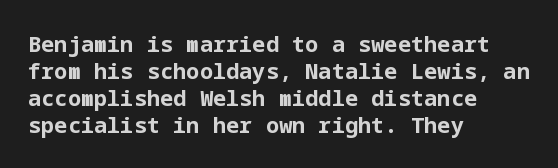
Q: Is the text bold? A: Yes.
Q: Is the text italic (slanted)? A: No, it is upright.
Q: Is the text underlined? A: No.
Q: How is the paragraph aligned? A: Left-aligned.
Q: Is the spacing between letters normal or unusually wide? A: Normal.
